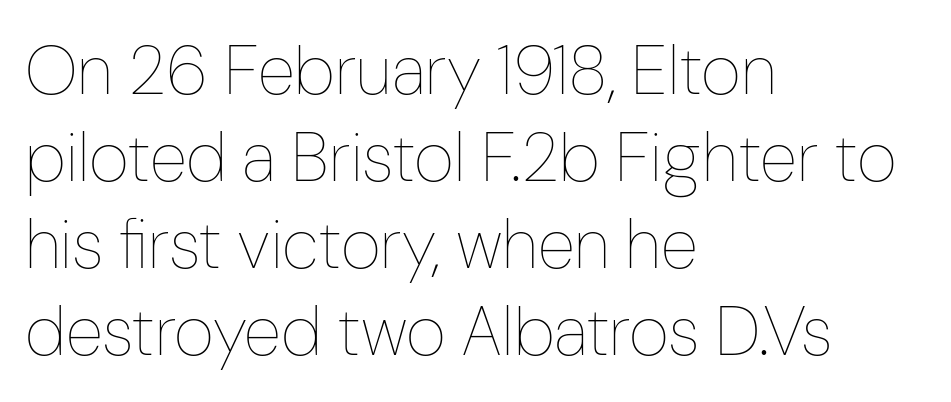
Q: Is the text bold? A: No.
Q: Is the text italic (slanted)? A: No, it is upright.
Q: Is the text underlined? A: No.
Q: How is the paragraph aligned? A: Left-aligned.
Q: Is the spacing between letters normal or unusually wide? A: Normal.
Q: Is the spacing between lines tight, normal or loose? A: Normal.
Q: Width (condensed, normal, or wide)? A: Condensed.
Q: Stroke contrast? A: Low.
Q: x-height? A: Medium.
Q: Monospaced? A: No.
